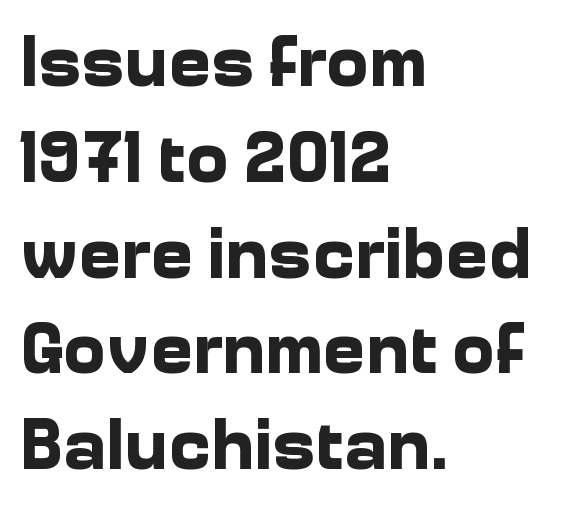
The image shows 72 px bold sans-serif type, upright; set left-aligned, normal line spacing (1.33x), normal letter spacing, not underlined; low stroke contrast and a medium x-height.
